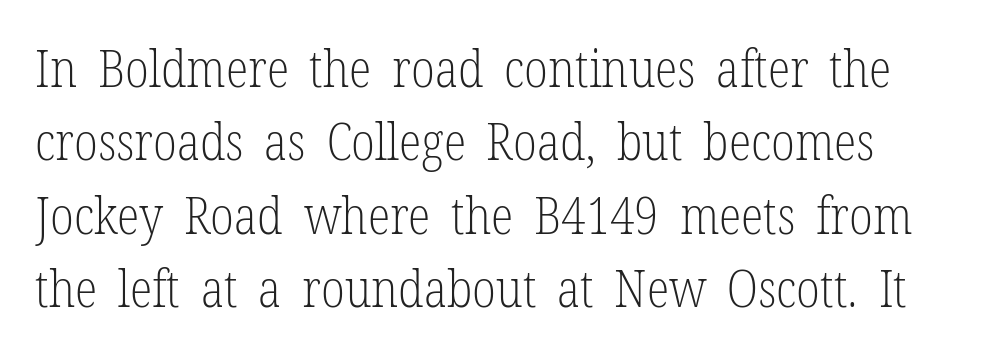
The image shows 52 px light, condensed serif type, upright; set left-aligned, normal line spacing (1.41x), normal letter spacing, not underlined; low stroke contrast and a medium x-height.
